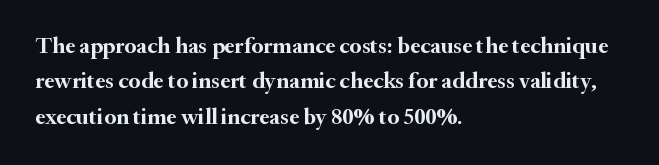
The strip under each line holds only bare page. The designer left line spacing at the default. Typeset ragged right — the left edge is the straight one. Heavy-handed strokes throughout: this text is bold.
